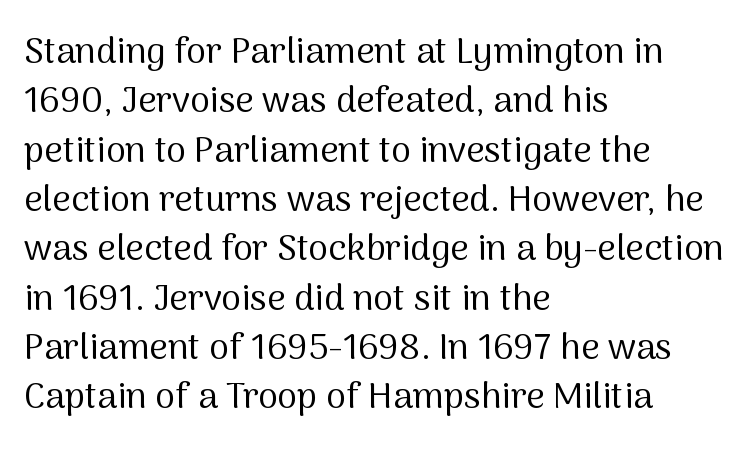
The image shows 36 px regular-weight sans-serif type, upright; set left-aligned, normal line spacing (1.37x), normal letter spacing, not underlined; medium stroke contrast and a medium x-height.
